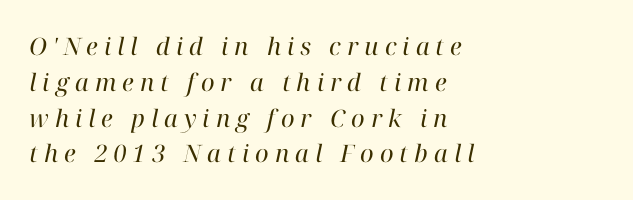
{"italic": "yes", "lean": "right", "slant_degrees": 12, "bold": "no", "underline": "no", "align": "left", "line_spacing": "normal", "line_spacing_ratio": 1.49, "letter_spacing": "wide", "letter_spacing_em": 0.25, "glyph_px": 24}
